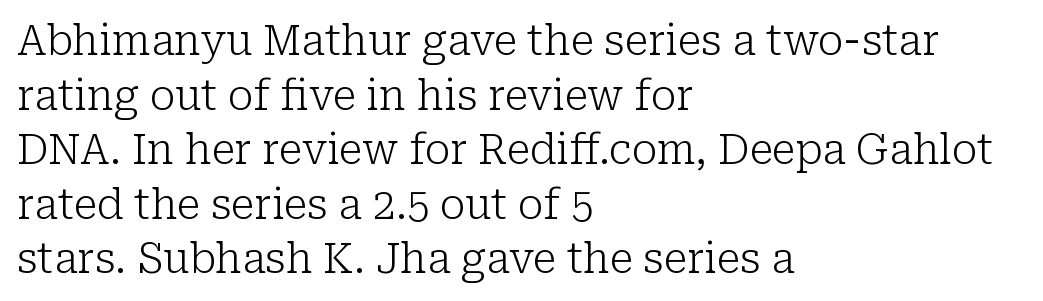
Each line starts at the same left margin while the right side varies. In terms of posture, this sample is upright. Looks like regular typesetting: each glyph gets only the width it needs. No word sits above an underline. Here the glyphs are tracked normally, forming tight word shapes.
